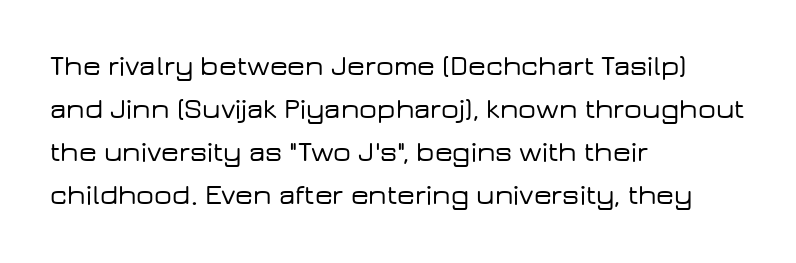
Q: Is the text italic (slanted)? A: No, it is upright.
Q: Is the typeface a serif or a sans-serif typeface? A: Sans-serif.
Q: Is the text underlined? A: No.
Q: How is the paragraph aligned? A: Left-aligned.
Q: Is the spacing between letters normal or unusually wide? A: Normal.
Q: Is the spacing between lines tight, normal or loose? A: Normal.
Q: Width (condensed, normal, or wide)? A: Wide.
Q: Stroke contrast? A: Low.
Q: x-height? A: Medium.
Q: Monospaced? A: No.
